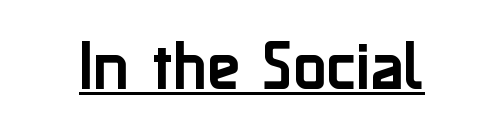
The image shows 55 px sans-serif type, upright; set normal letter spacing, underlined; low stroke contrast and a medium x-height.
